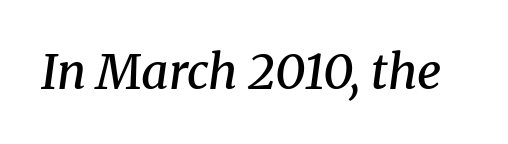
The glyphs look as if they've been sheared to an angle. This sample uses plain, unmodified letter spacing. Each row of text sits above clean, open space. Each letter keeps its own natural width here, so spacing adapts to shape. Font category for this specimen: serif.
